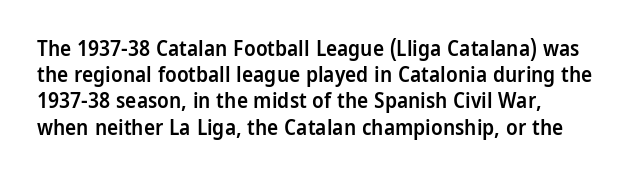
The image shows 21 px text type, upright; set left-aligned, normal line spacing (1.25x), normal letter spacing, not underlined.
